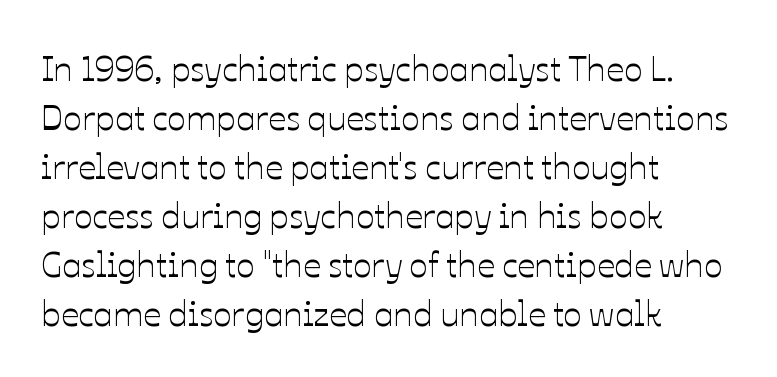
Q: Is the text italic (slanted)? A: No, it is upright.
Q: Is the text underlined? A: No.
Q: How is the paragraph aligned? A: Left-aligned.
Q: Is the spacing between letters normal or unusually wide? A: Normal.
Q: Is the spacing between lines tight, normal or loose? A: Normal.
Q: Width (condensed, normal, or wide)? A: Normal.
Q: Stroke contrast? A: Low.
Q: x-height? A: Medium.
Q: Monospaced? A: No.
